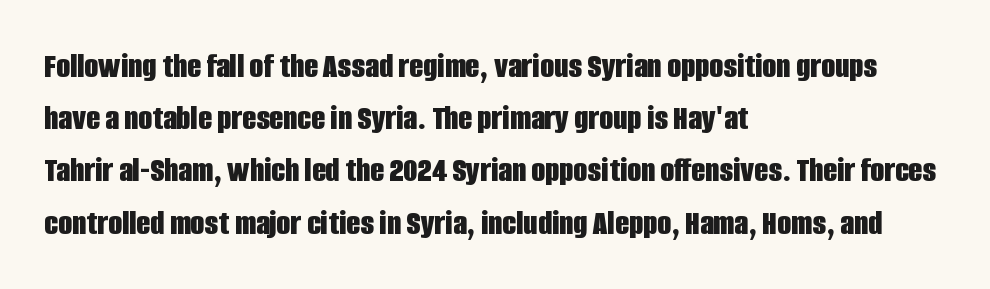
Q: Is the text bold? A: Yes.
Q: Is the text italic (slanted)? A: No, it is upright.
Q: Is the typeface a serif or a sans-serif typeface? A: Sans-serif.
Q: Is the text underlined? A: No.
Q: How is the paragraph aligned? A: Left-aligned.
Q: Is the spacing between letters normal or unusually wide? A: Normal.
Q: Is the spacing between lines tight, normal or loose? A: Normal.
Q: Width (condensed, normal, or wide)? A: Condensed.
Q: Stroke contrast? A: Low.
Q: x-height? A: Large.
Q: Monospaced? A: No.
